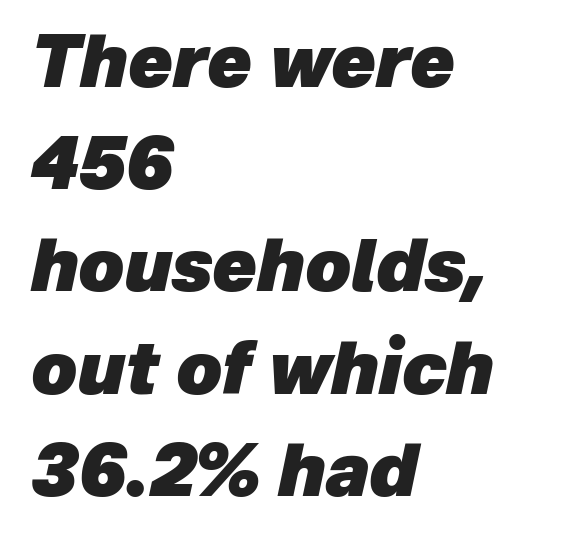
The image shows 72 px heavy type, italic (leaning right); set left-aligned, normal line spacing (1.42x), normal letter spacing, not underlined; low stroke contrast and a medium x-height.
